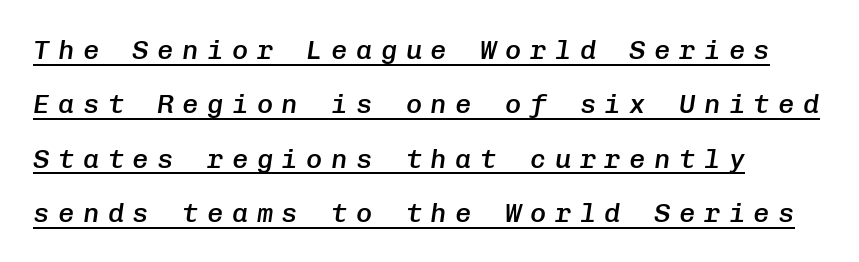
{"italic": "yes", "lean": "right", "slant_degrees": 8, "bold": "semi", "underline": "yes", "align": "left", "line_spacing": "loose", "line_spacing_ratio": 2.01, "letter_spacing": "wide", "letter_spacing_em": 0.32, "glyph_px": 27}
